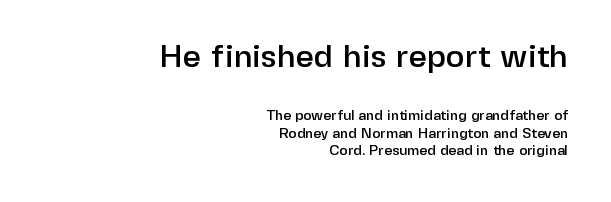
{"serif": "no", "italic": "no", "width": "normal", "stroke_contrast": "low", "x_height": "medium", "monospaced": "no", "underline": "no", "align": "right", "line_spacing": "normal", "line_spacing_ratio": 1.26, "letter_spacing": "normal", "letter_spacing_em": 0.0, "larger_block": "first", "size_ratio": 2.29, "glyph_px": 32}
